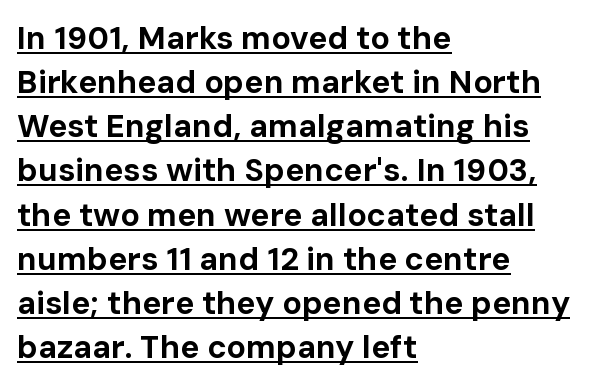
Q: Is the text bold? A: Yes.
Q: Is the text italic (slanted)? A: No, it is upright.
Q: Is the typeface a serif or a sans-serif typeface? A: Sans-serif.
Q: Is the text underlined? A: Yes.
Q: How is the paragraph aligned? A: Left-aligned.
Q: Is the spacing between letters normal or unusually wide? A: Normal.
Q: Is the spacing between lines tight, normal or loose? A: Normal.
Q: Width (condensed, normal, or wide)? A: Normal.
Q: Stroke contrast? A: Low.
Q: x-height? A: Medium.
Q: Monospaced? A: No.
